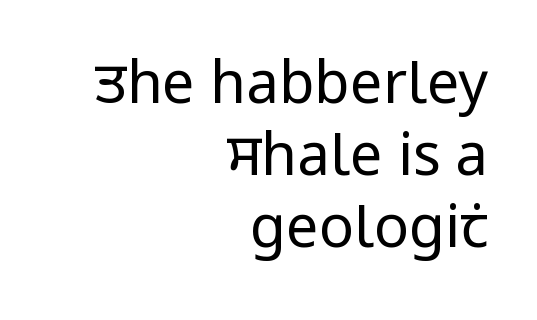
Do the letters lean? They stand straight. The typeface chosen for these lines omits serifs. Spacing between characters is what you'd get straight out of the box. Think of a printed novel: that variable character pitch is what you see here.
